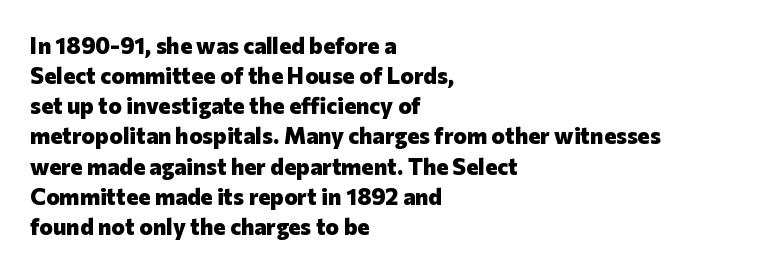
Q: Is the text bold? A: Yes.
Q: Is the text italic (slanted)? A: No, it is upright.
Q: Is the text underlined? A: No.
Q: How is the paragraph aligned? A: Left-aligned.
Q: Is the spacing between letters normal or unusually wide? A: Normal.
Q: Is the spacing between lines tight, normal or loose? A: Normal.
